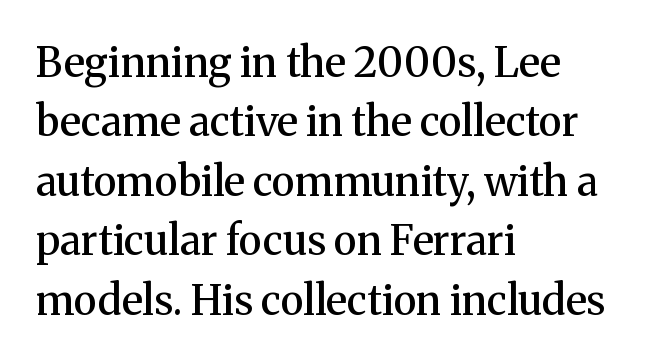
Short and long lines alike share a common starting point at left. Proportional: the letters do not fall into vertical columns. Old-style or modern, the face here clearly has serifs. Does extra space separate the letters? No, they use regular spacing. The leading is moderate, giving the passage an even texture.
